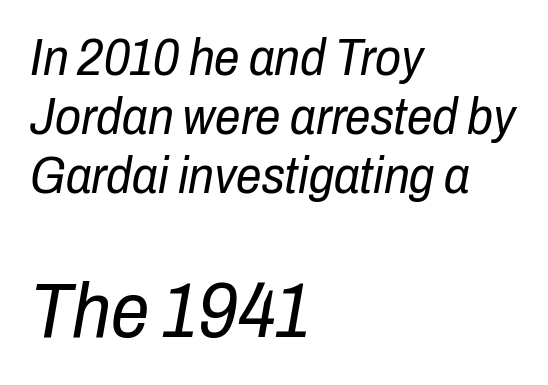
Character widths vary here, with narrow letters taking less room than wide ones. Words appear dense and cohesive because spacing is normal. Notice how the passage keeps a crisp vertical edge on the left only. The axis of the letterforms is tilted away from vertical. Words float on clear page, feet unadorned. Nothing heavy about these letters — not bold at all.
